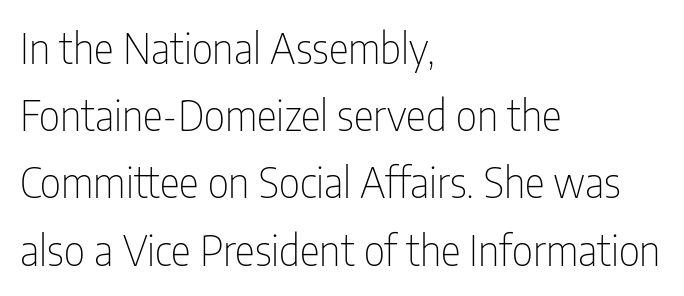
{"serif": "no", "italic": "no", "bold": "no", "weight": "thin", "width": "condensed", "stroke_contrast": "low", "x_height": "medium", "monospaced": "no", "underline": "no", "align": "left", "line_spacing": "normal", "line_spacing_ratio": 1.6, "letter_spacing": "normal", "letter_spacing_em": 0.0, "glyph_px": 42}
